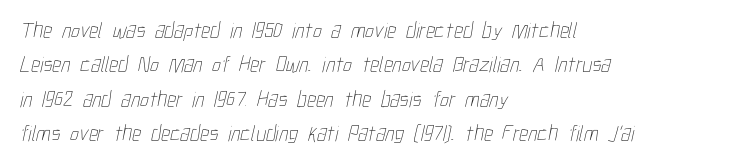
Anything drawn beneath the words? Only blank space. No letter is thick-stroked: the sample isn't bold. Notice how descenders clear the ascenders below comfortably — that's standard leading. A student would call this left alignment; a typographer would say flush left, rag right.
